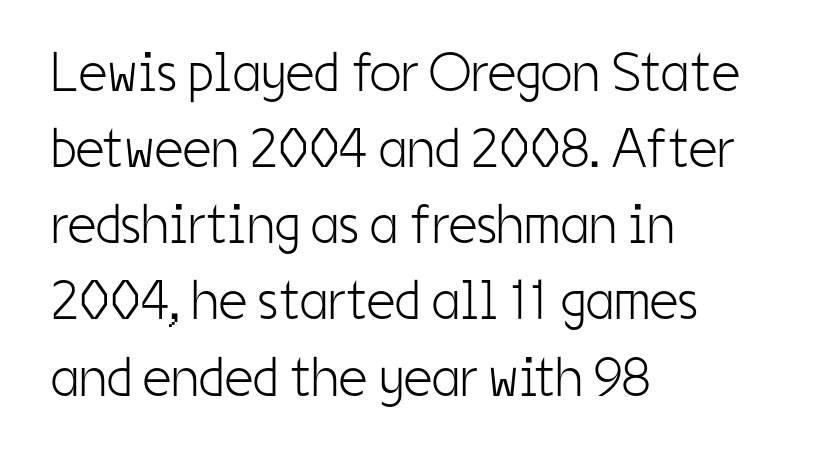
{"serif": "no", "italic": "no", "bold": "no", "weight": "light", "width": "condensed", "stroke_contrast": "low", "x_height": "medium", "monospaced": "no", "underline": "no", "align": "left", "line_spacing": "normal", "line_spacing_ratio": 1.36, "letter_spacing": "normal", "letter_spacing_em": 0.0, "glyph_px": 56}
